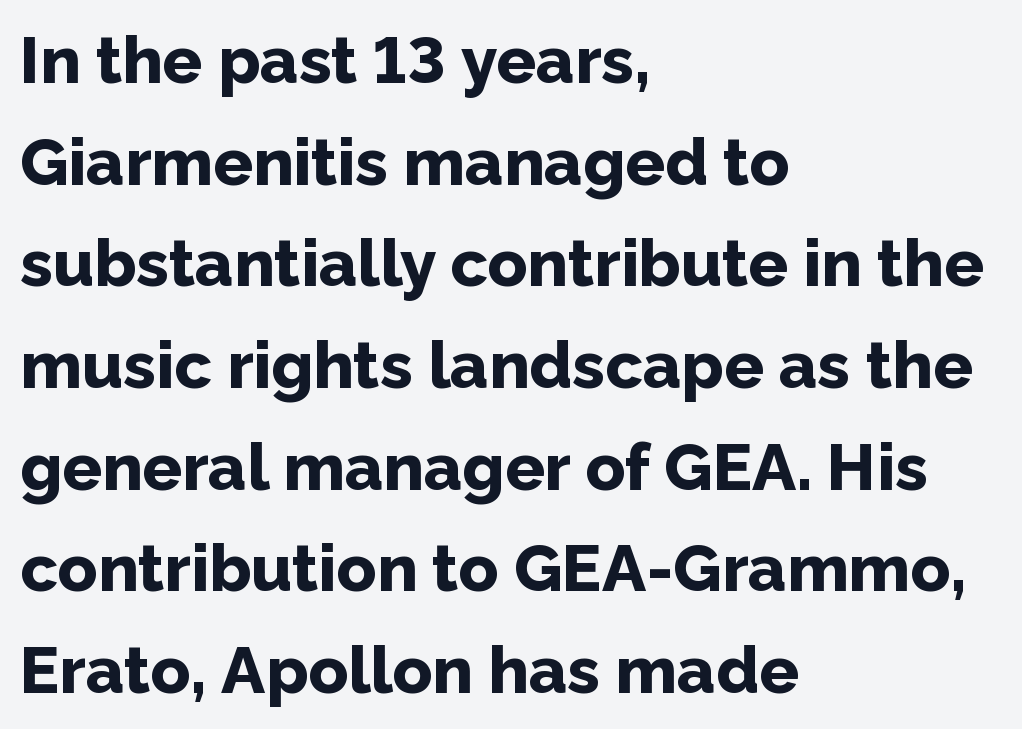
The image shows 66 px bold sans-serif type, upright; set left-aligned, normal line spacing (1.54x), normal letter spacing, not underlined; low stroke contrast and a medium x-height.
